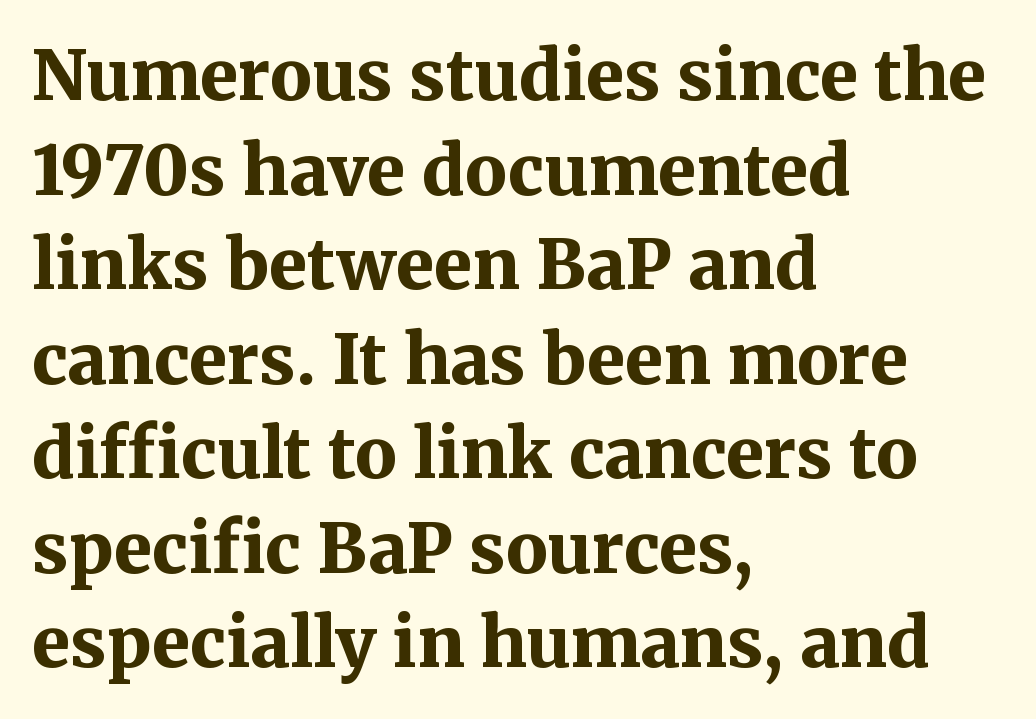
These lines were composed using upright roman letters. The font family rendered here belongs to the serif group. Casual observation: everything's shoved over to the left. This rendering leaves character spacing at its baseline value. Pretty heavy lettering here — definitely bold. Note the varied advance widths — an 'i' is clearly narrower than an 'm'.
